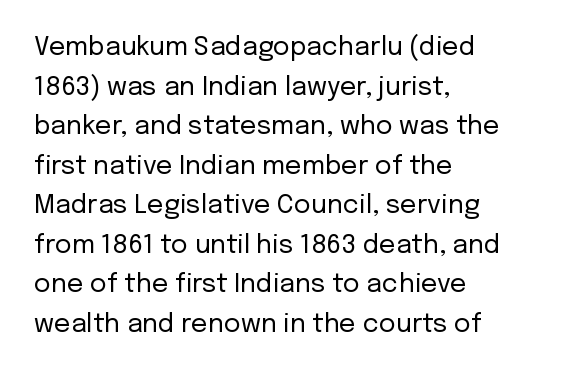
The block of text has a typical density, with ordinary space between rows. The line texture is even and compact thanks to regular tracking. Nothing heavy about these letters — not bold at all. Which margin do the lines hug? The left one — the right edge is uneven.
